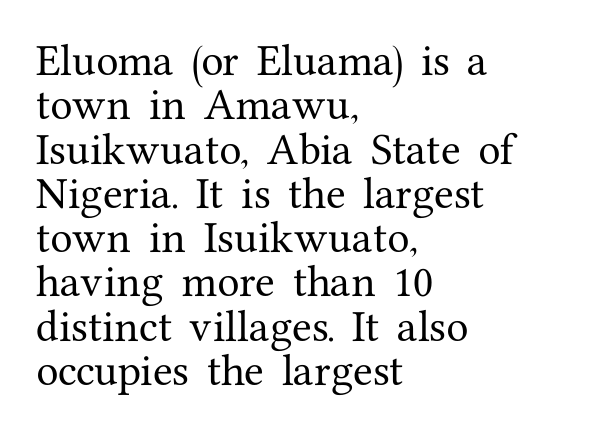
Q: Is the text italic (slanted)? A: No, it is upright.
Q: Is the typeface a serif or a sans-serif typeface? A: Serif.
Q: Is the text underlined? A: No.
Q: How is the paragraph aligned? A: Left-aligned.
Q: Is the spacing between letters normal or unusually wide? A: Normal.
Q: Width (condensed, normal, or wide)? A: Normal.
Q: Stroke contrast? A: Medium.
Q: x-height? A: Medium.
Q: Monospaced? A: No.
